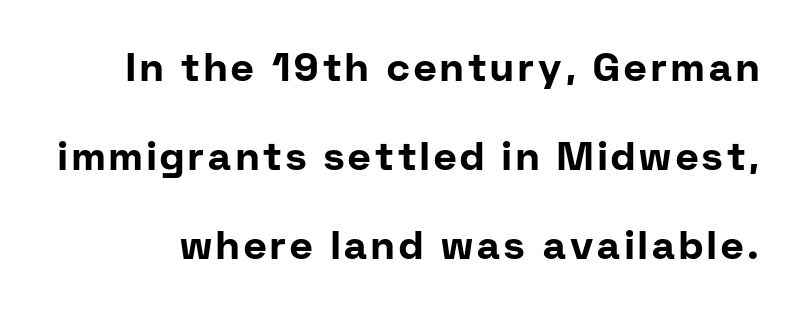
Each letter keeps its own natural width here, so spacing adapts to shape. Horizontal bands of white between lines are thick stripes. Anything drawn beneath the words? Only blank space. Posture: upright roman. Check where the strokes stop: nothing finishes them off — pure sans. This is heavy type, rendered in bold.
